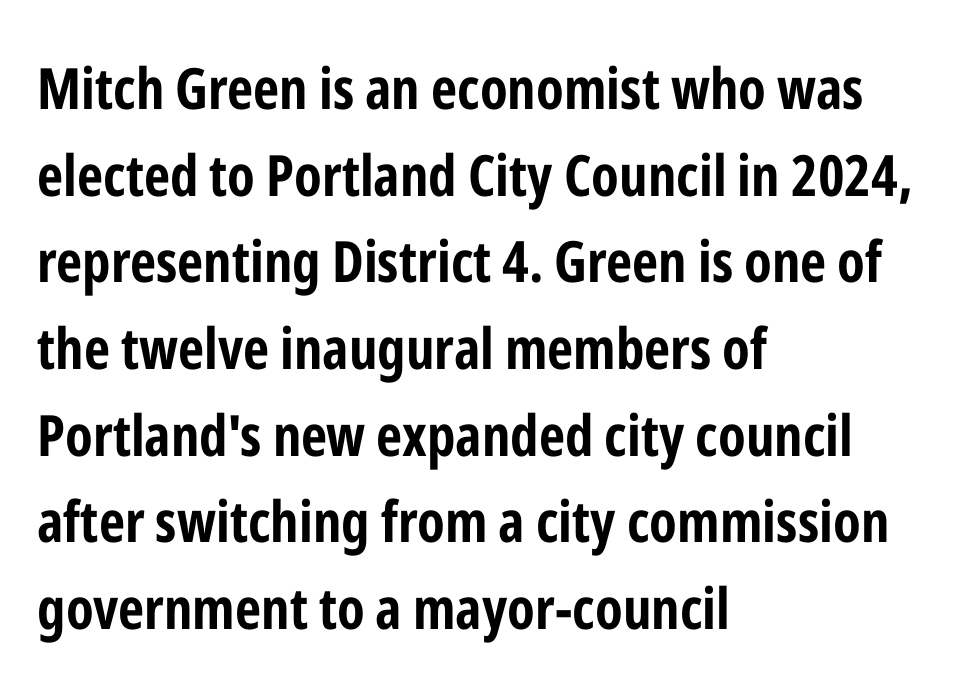
This sample uses an upright cut, with every glyph sitting square on the baseline. Thick stems and heavy bowls — unmistakably bold. The face used here is proportionally spaced, like ordinary book or web type. The passage shown is typeset with a sans-serif family. Each row of text sits above clean, open space.
